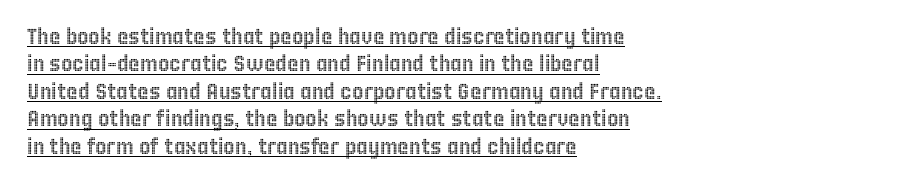
The image shows 22 px text type, upright; set left-aligned, normal line spacing (1.25x), normal letter spacing, underlined.
